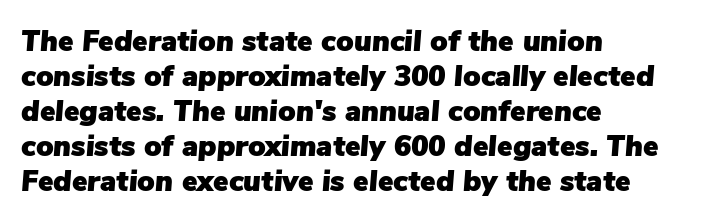
{"italic": "yes", "lean": "right", "slant_degrees": 5, "width": "normal", "stroke_contrast": "low", "x_height": "medium", "monospaced": "no", "underline": "no", "align": "left", "line_spacing_ratio": 1.21, "letter_spacing": "normal", "letter_spacing_em": 0.0, "glyph_px": 29}
